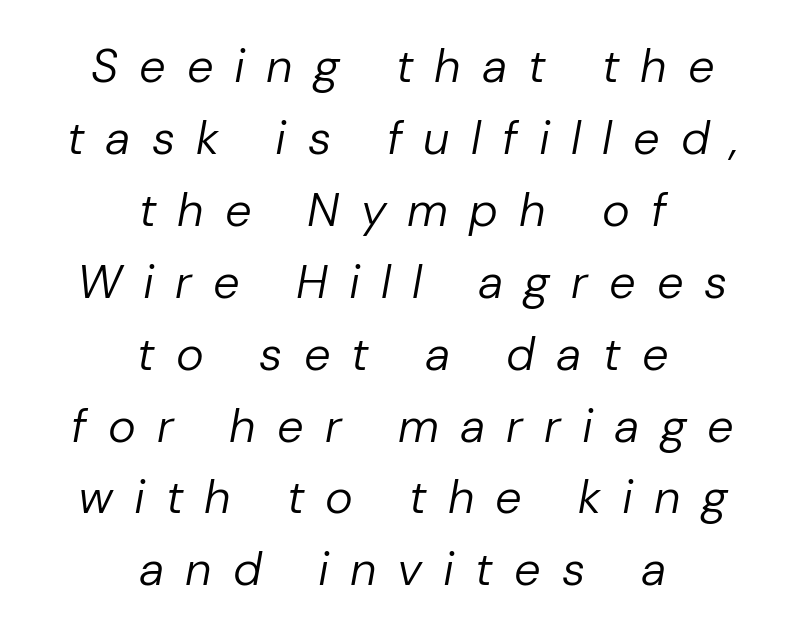
The image shows 47 px regular-weight type, italic (leaning right); set centered, normal line spacing (1.53x), unusually wide letter spacing (+0.45 em), not underlined; low stroke contrast and a medium x-height.
